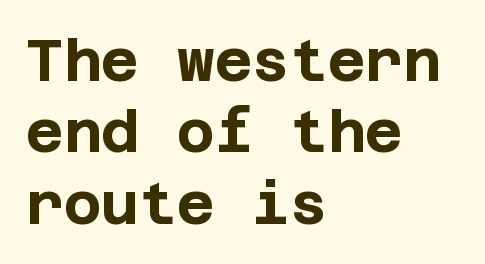
A bare baseline throughout the passage. Chunky letters — that's bold for sure. Line beginnings align vertically; line endings do not. These lines keep a tight, regular rhythm from letter to letter. The letters stand upright; this is a roman face.
